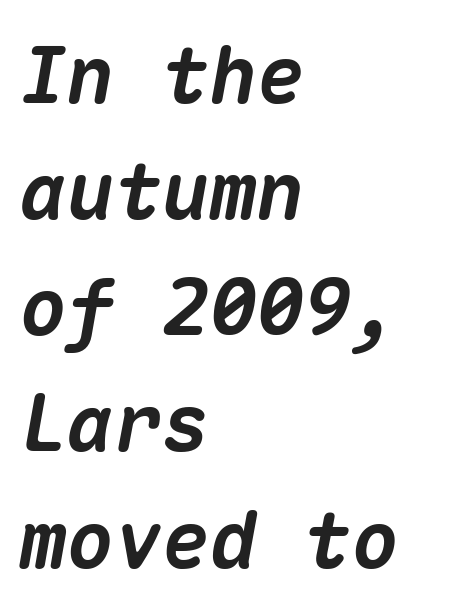
{"italic": "yes", "lean": "right", "slant_degrees": 10, "bold": "yes", "weight": "heavy", "width": "normal", "stroke_contrast": "medium", "x_height": "medium", "monospaced": "yes", "underline": "no", "align": "left", "line_spacing": "normal", "line_spacing_ratio": 1.47, "letter_spacing": "normal", "letter_spacing_em": 0.0, "glyph_px": 79}
